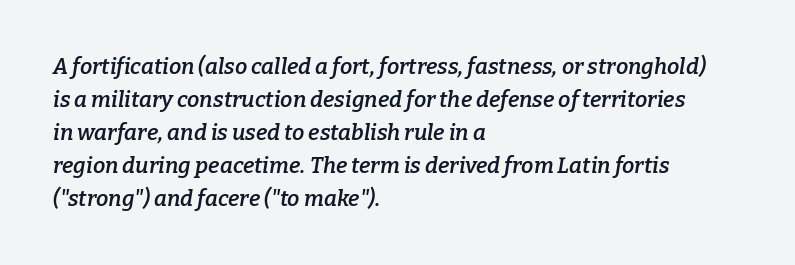
Q: Is the text bold? A: Semi-bold.
Q: Is the text italic (slanted)? A: Yes, it leans right by about 9 degrees.
Q: Is the text underlined? A: No.
Q: How is the paragraph aligned? A: Left-aligned.
Q: Is the spacing between letters normal or unusually wide? A: Normal.
Q: Is the spacing between lines tight, normal or loose? A: Normal.
